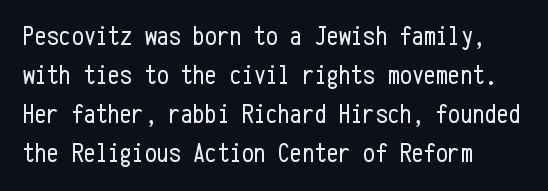
Nothing heavy about these letters — not bold at all. The block of text has a typical density, with ordinary space between rows. Posture: straight, roman, zero tilt. Quick note: underline off. The letterforms sit shoulder to shoulder at normal distance.
